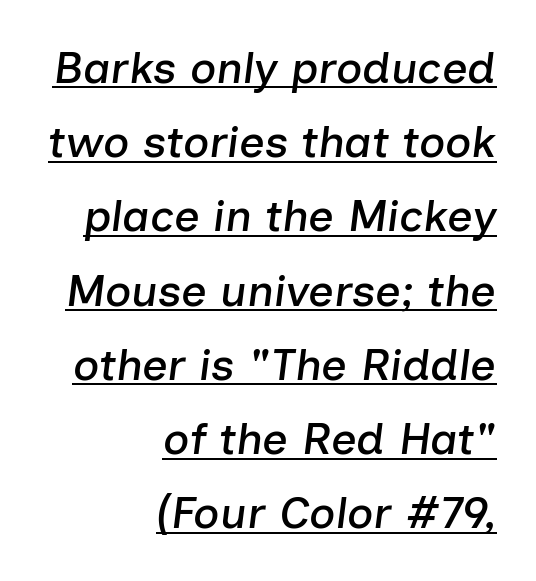
The rendering uses the underline text-decoration. Every row of glyphs terminates at an identical x-position on the right. Posture: slanted. Regarding leading, the lines here are spaced in the standard way.
